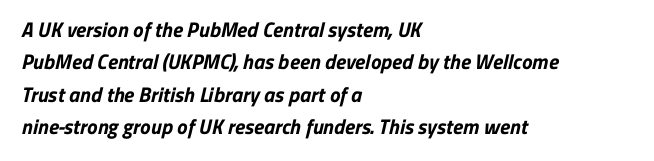
{"bold": "yes", "underline": "no", "align": "left", "line_spacing": "normal", "line_spacing_ratio": 1.54, "letter_spacing": "normal", "letter_spacing_em": 0.0, "glyph_px": 21}
